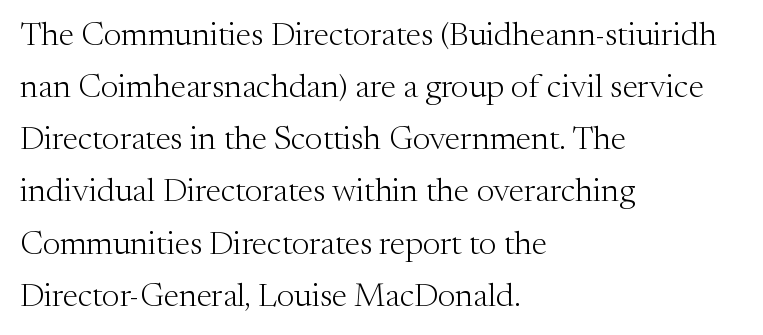
{"serif": "yes", "italic": "no", "bold": "no", "weight": "light", "width": "normal", "stroke_contrast": "medium", "x_height": "medium", "monospaced": "no", "underline": "no", "align": "left", "line_spacing": "normal", "line_spacing_ratio": 1.58, "letter_spacing": "normal", "letter_spacing_em": 0.0, "glyph_px": 33}
